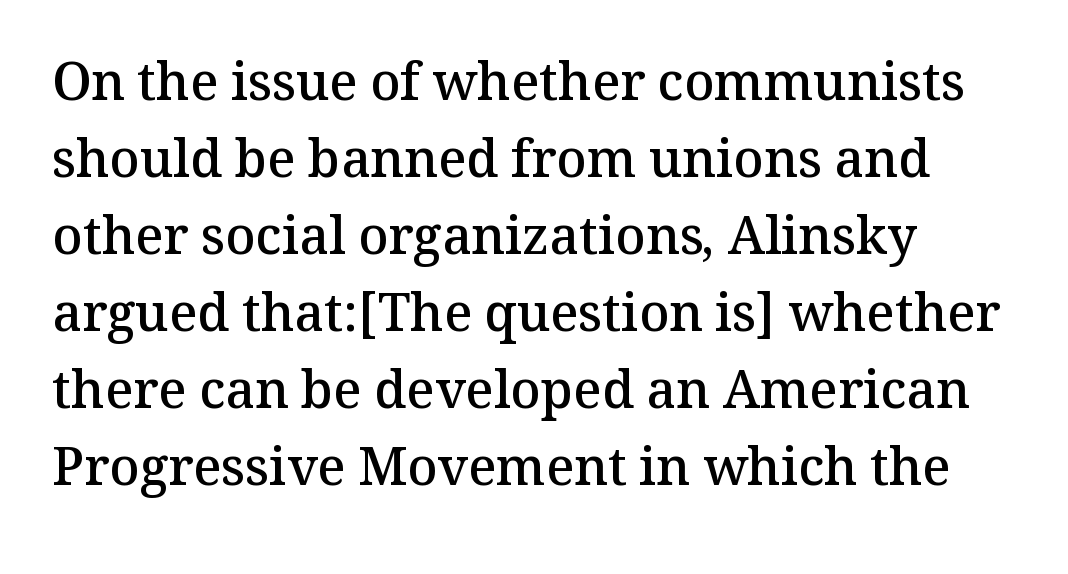
Q: Is the text bold? A: Semi-bold.
Q: Is the text italic (slanted)? A: No, it is upright.
Q: Is the typeface a serif or a sans-serif typeface? A: Serif.
Q: Is the text underlined? A: No.
Q: How is the paragraph aligned? A: Left-aligned.
Q: Is the spacing between letters normal or unusually wide? A: Normal.
Q: Is the spacing between lines tight, normal or loose? A: Normal.
Q: Width (condensed, normal, or wide)? A: Normal.
Q: Stroke contrast? A: Medium.
Q: x-height? A: Medium.
Q: Monospaced? A: No.
